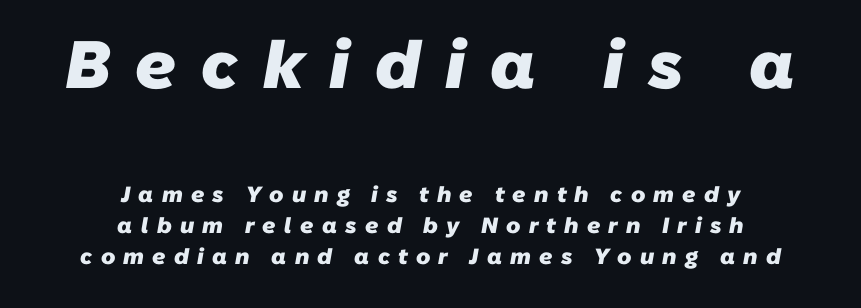
These lines stack symmetrically, like a column narrowing and widening about its center. The rendering uses a bold face; every stroke is thick and dark. Each new line begins a customary step beneath the previous one. The passage shown is typed in a proportional face where columns would drift.
